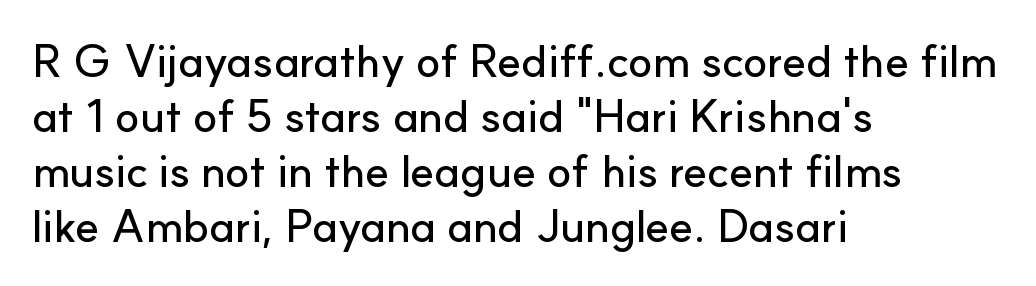
{"serif": "no", "italic": "no", "width": "normal", "stroke_contrast": "low", "x_height": "small", "monospaced": "no", "underline": "no", "align": "left", "line_spacing_ratio": 1.22, "letter_spacing": "normal", "letter_spacing_em": 0.0, "glyph_px": 45}
